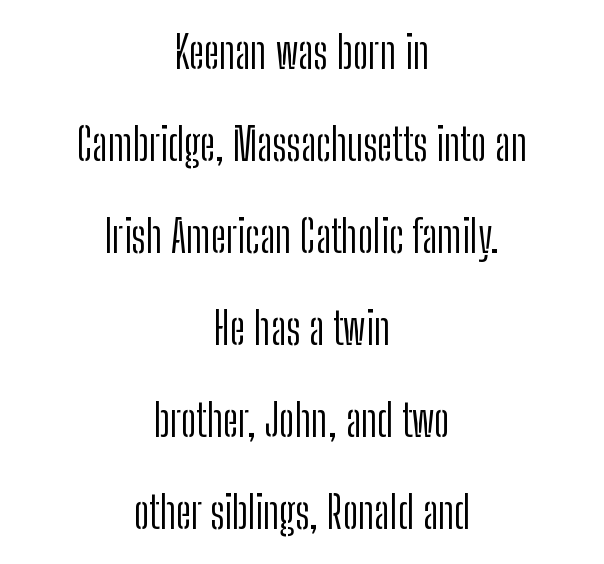
Regarding serifs, this sample does without them. Spacing between characters is what you'd get straight out of the box. The paragraph has two soft edges and a firm central axis. Loosely led — the rows are spread out.
